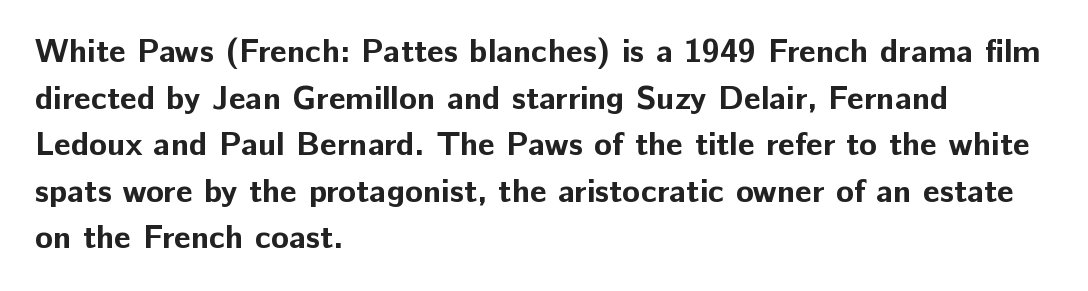
Q: Is the text bold? A: Yes.
Q: Is the text italic (slanted)? A: No, it is upright.
Q: Is the typeface a serif or a sans-serif typeface? A: Sans-serif.
Q: Is the text underlined? A: No.
Q: How is the paragraph aligned? A: Left-aligned.
Q: Is the spacing between letters normal or unusually wide? A: Normal.
Q: Is the spacing between lines tight, normal or loose? A: Normal.
Q: Width (condensed, normal, or wide)? A: Normal.
Q: Stroke contrast? A: Low.
Q: x-height? A: Medium.
Q: Monospaced? A: No.
